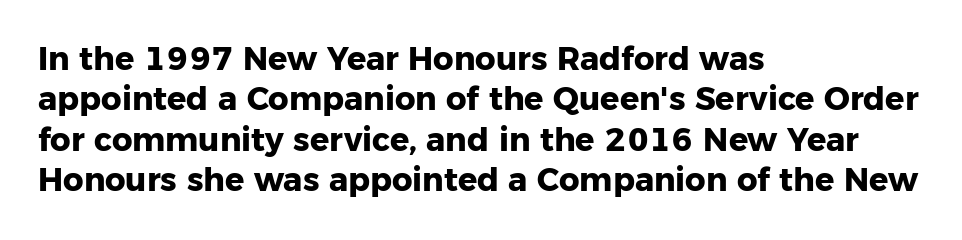
The rendering uses a moderate line-height, typical for paragraphs. What weight is shown? A full bold with thick strokes. The letters sit at their default tracking, neither squeezed nor spread. Font category for this specimen: sans-serif.
